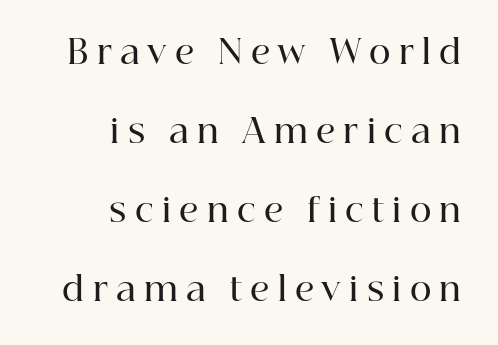
The image shows 33 px semibold serif type, upright; set right-aligned, loose line spacing (2.39x), unusually wide letter spacing (+0.25 em), not underlined; high stroke contrast and a medium x-height.
